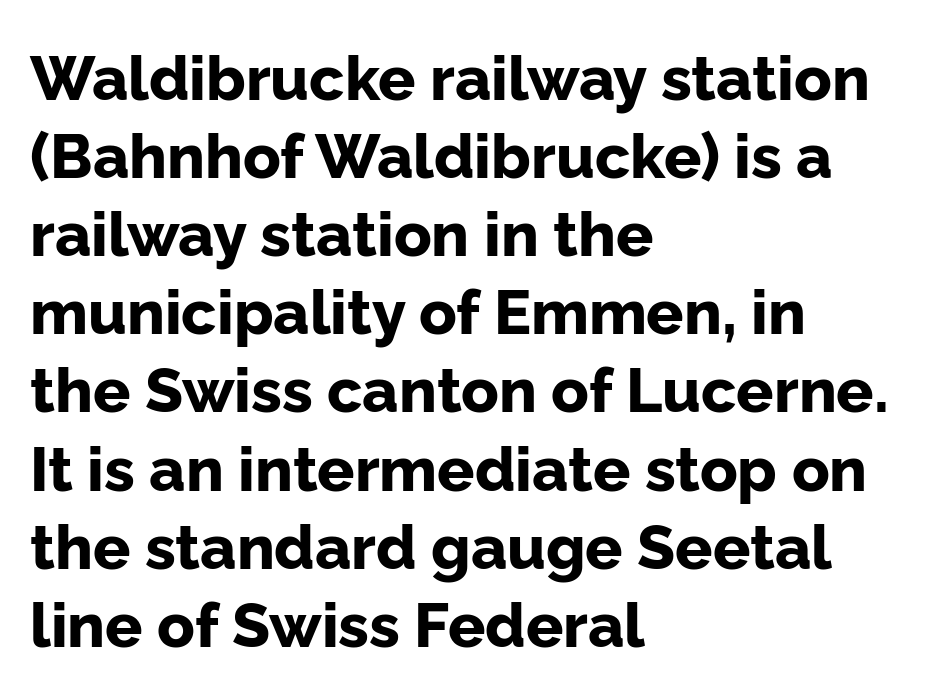
{"serif": "no", "italic": "no", "bold": "yes", "weight": "bold", "width": "normal", "stroke_contrast": "low", "x_height": "medium", "monospaced": "no", "underline": "no", "align": "left", "line_spacing": "normal", "line_spacing_ratio": 1.26, "letter_spacing": "normal", "letter_spacing_em": 0.0, "glyph_px": 62}
